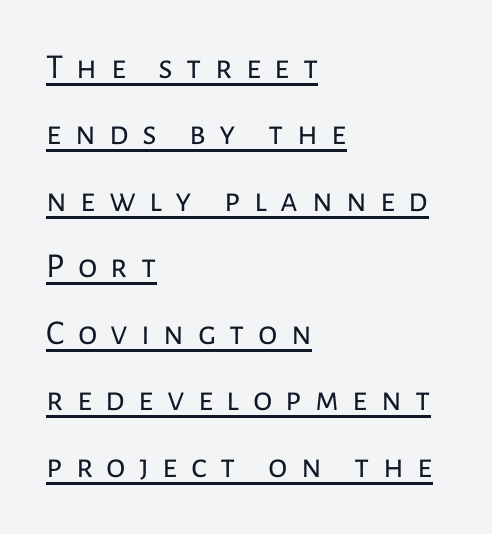
{"serif": "no", "italic": "no", "bold": "no", "weight": "regular", "width": "normal", "stroke_contrast": "low", "x_height": "medium", "monospaced": "no", "underline": "yes", "align": "left", "line_spacing": "loose", "line_spacing_ratio": 1.9, "letter_spacing": "wide", "letter_spacing_em": 0.38, "glyph_px": 35}
